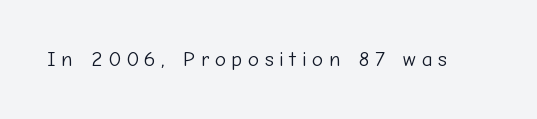
Q: Is the text bold? A: No.
Q: Is the text italic (slanted)? A: No, it is upright.
Q: Is the text underlined? A: No.
Q: Is the spacing between letters normal or unusually wide? A: Unusually wide.
